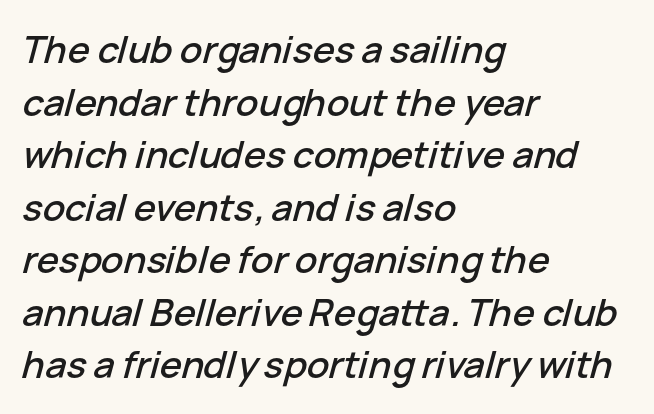
Evenly set lines give the paragraph a standard silhouette. The type is set solid horizontally, with unmodified tracking. Every row of glyphs begins at an identical x-position on the left. This rendering features lettering with no underline. Rendered with sloped, italic letterforms.
